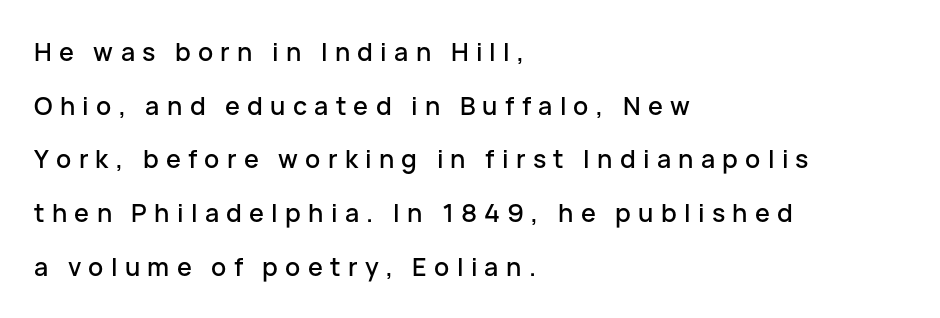
{"italic": "no", "underline": "no", "align": "left", "line_spacing": "loose", "line_spacing_ratio": 2.15, "letter_spacing": "wide", "letter_spacing_em": 0.29, "glyph_px": 25}
